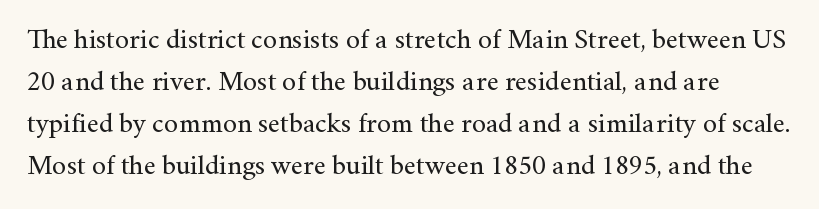
{"serif": "yes", "italic": "no", "bold": "no", "weight": "regular", "width": "normal", "stroke_contrast": "medium", "x_height": "small", "monospaced": "no", "underline": "no", "line_spacing": "normal", "line_spacing_ratio": 1.5, "letter_spacing": "normal", "letter_spacing_em": 0.0, "glyph_px": 28}
